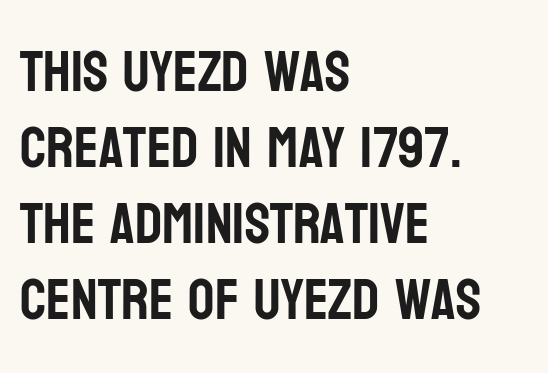
The image shows 58 px condensed sans-serif type, upright; set left-aligned, normal line spacing (1.31x), normal letter spacing, not underlined; low stroke contrast and a large x-height.
